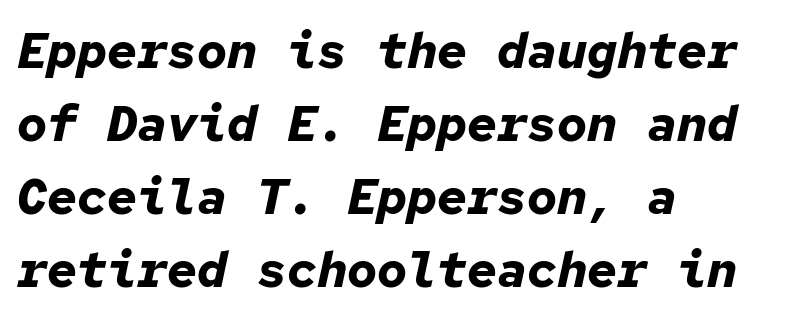
In CSS terms this would be text-align: left. The words here are not underlined. You could count columns in this text — the font is strictly monospaced. Set as a true bold cut, around the 700 mark. This rendering leaves character spacing at its baseline value. The typography opts for an oblique posture over an upright one.
